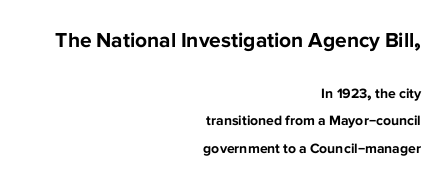
The leading is generous, giving the passage an open texture. Every row of glyphs terminates at an identical x-position on the right. How are the letters spaced? Ordinarily, with no added tracking. It's the straight-up-and-down kind of type.
